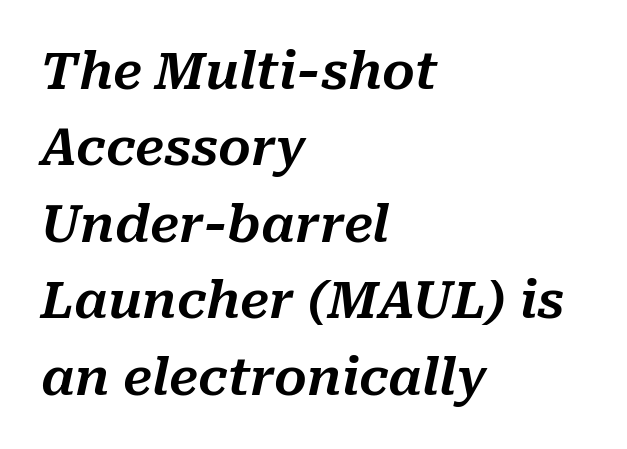
The image shows 51 px text type, italic (leaning right); set left-aligned, normal line spacing (1.5x), normal letter spacing, not underlined; medium stroke contrast and a medium x-height.
